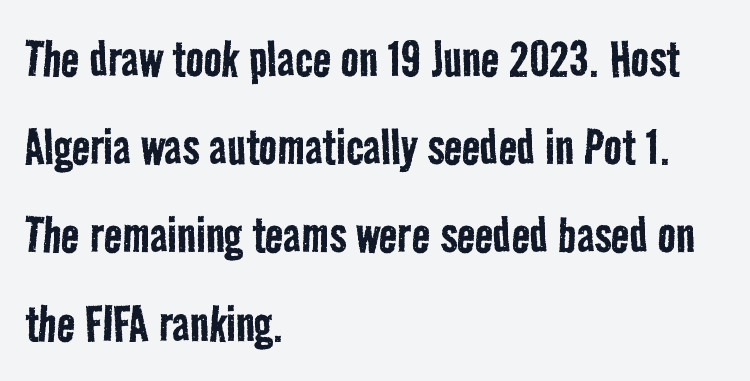
The face used here is proportionally spaced, like ordinary book or web type. Regular leading. The typesetting does not lean heavy: it is not bold. Underlining? Definitely not there. The line texture is even and compact thanks to regular tracking. Observe the absence of serifs on each vertical stroke in this sample.
